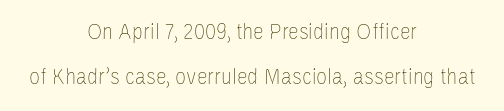
{"italic": "no", "bold": "no", "underline": "no", "align": "center", "line_spacing_ratio": 1.87, "letter_spacing": "normal", "letter_spacing_em": 0.0, "glyph_px": 24}
